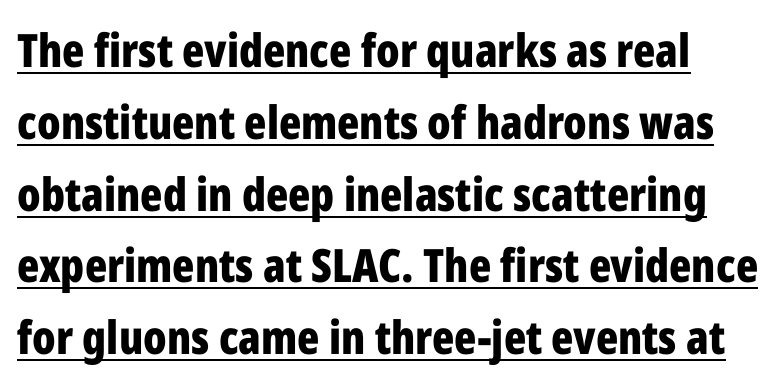
Q: Is the text bold? A: Yes.
Q: Is the text italic (slanted)? A: No, it is upright.
Q: Is the typeface a serif or a sans-serif typeface? A: Sans-serif.
Q: Is the text underlined? A: Yes.
Q: Is the spacing between letters normal or unusually wide? A: Normal.
Q: Is the spacing between lines tight, normal or loose? A: Normal.
Q: Width (condensed, normal, or wide)? A: Condensed.
Q: Stroke contrast? A: Low.
Q: x-height? A: Medium.
Q: Monospaced? A: No.
